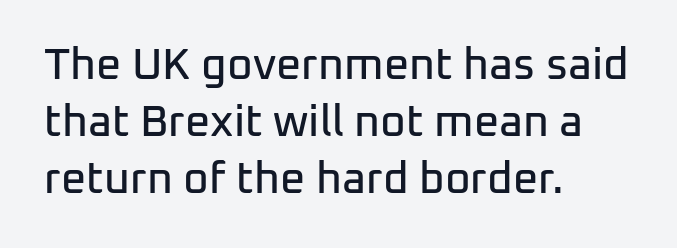
Q: Is the text italic (slanted)? A: No, it is upright.
Q: Is the typeface a serif or a sans-serif typeface? A: Sans-serif.
Q: Is the text underlined? A: No.
Q: How is the paragraph aligned? A: Left-aligned.
Q: Is the spacing between letters normal or unusually wide? A: Normal.
Q: Is the spacing between lines tight, normal or loose? A: Normal.
Q: Width (condensed, normal, or wide)? A: Normal.
Q: Stroke contrast? A: Low.
Q: x-height? A: Medium.
Q: Monospaced? A: No.
